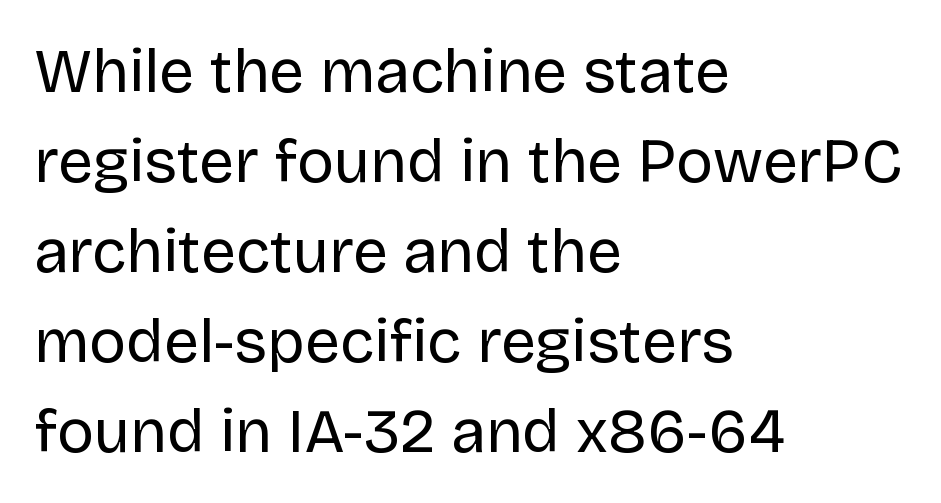
Q: Is the text bold? A: No.
Q: Is the text italic (slanted)? A: No, it is upright.
Q: Is the typeface a serif or a sans-serif typeface? A: Sans-serif.
Q: Is the text underlined? A: No.
Q: How is the paragraph aligned? A: Left-aligned.
Q: Is the spacing between letters normal or unusually wide? A: Normal.
Q: Is the spacing between lines tight, normal or loose? A: Normal.
Q: Width (condensed, normal, or wide)? A: Normal.
Q: Stroke contrast? A: Low.
Q: x-height? A: Large.
Q: Monospaced? A: No.
